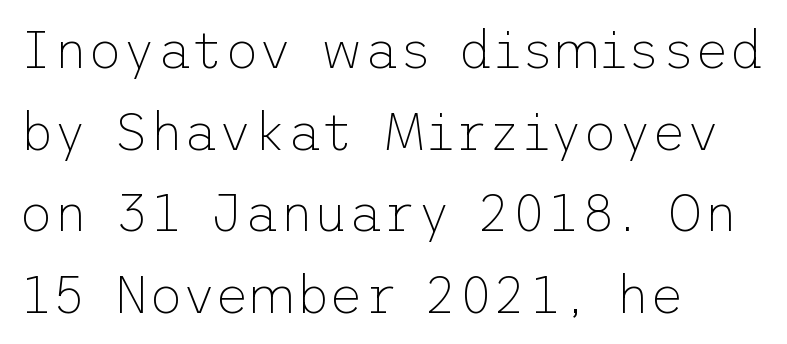
Anything drawn beneath the words? Only blank space. This rendering employs a face without finishing strokes, i.e., a sans-serif. The rag falls on the right side of this text block. The passage shown stacks its lines at a standard gap. What stands out about the letter spacing? Nothing — it is the standard amount.
